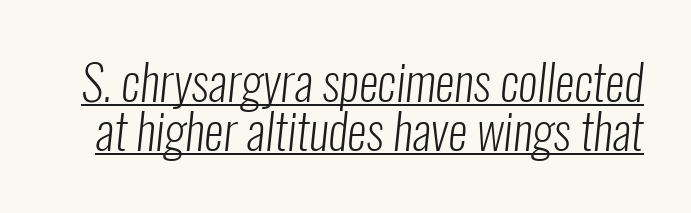
In terms of letterspacing, this is plain default setting. This rendering employs a face without finishing strokes, i.e., a sans-serif. These lines huddle together more closely than default settings would place them. Like a heading marked for emphasis, these lines bear an underscore.
